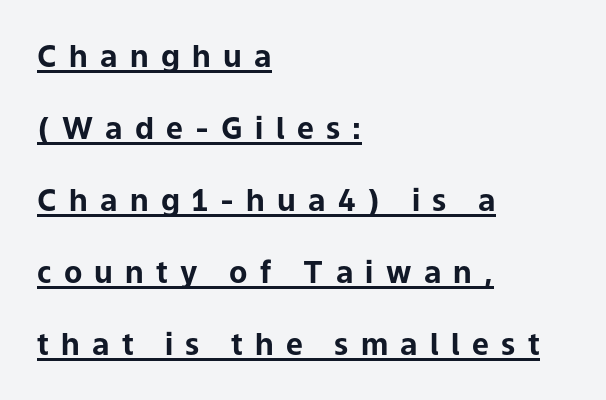
Each letter keeps its own natural width here, so spacing adapts to shape. If you drew a line through each stem, it would be perfectly vertical. The lines in this sample share a left origin and differ only in where they stop. Tracking value appears strongly positive — letters spread wide.
